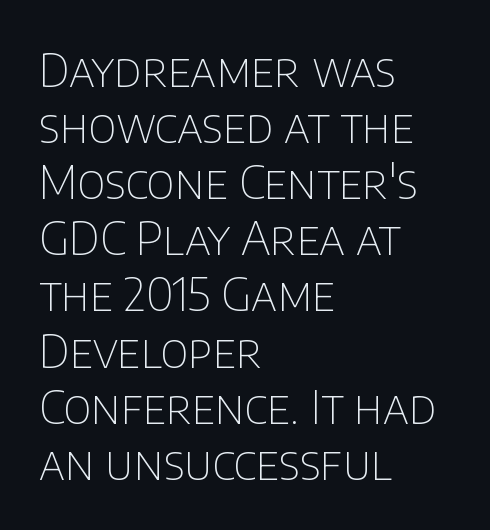
{"serif": "no", "italic": "no", "bold": "no", "weight": "thin", "width": "normal", "stroke_contrast": "low", "x_height": "large", "monospaced": "no", "underline": "no", "align": "left", "line_spacing_ratio": 1.22, "letter_spacing": "normal", "letter_spacing_em": 0.0, "glyph_px": 46}
